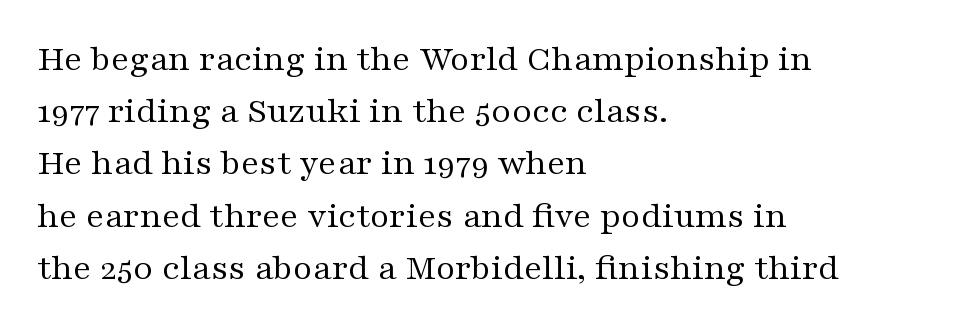
The image shows 37 px regular-weight, wide serif type, upright; set left-aligned, normal line spacing (1.41x), normal letter spacing, not underlined; medium stroke contrast and a medium x-height.
